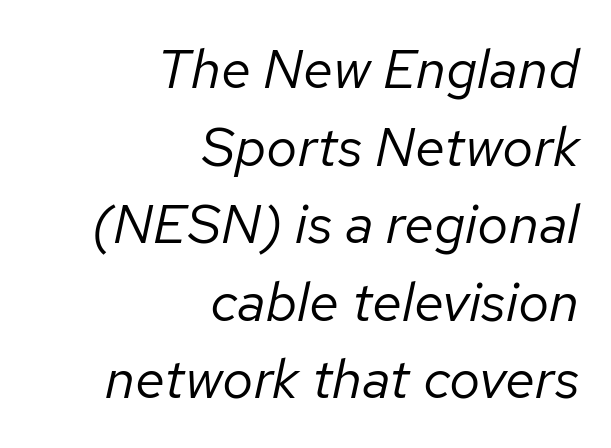
This sample uses plain, unmodified letter spacing. No word sits above an underline. The lines in this sample share a right terminus and differ only in where they begin. What's the leading like? Ordinary, nothing unusual. Character widths vary here, with narrow letters taking less room than wide ones.
